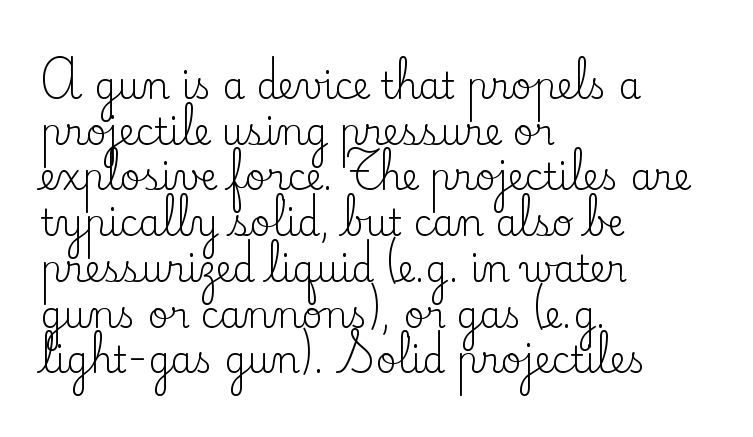
Q: Is the text bold? A: No.
Q: Is the text italic (slanted)? A: No, it is upright.
Q: Is the text underlined? A: No.
Q: How is the paragraph aligned? A: Left-aligned.
Q: Is the spacing between letters normal or unusually wide? A: Normal.
Q: Is the spacing between lines tight, normal or loose? A: Normal.
Q: Width (condensed, normal, or wide)? A: Normal.
Q: Stroke contrast? A: Low.
Q: x-height? A: Small.
Q: Monospaced? A: No.
